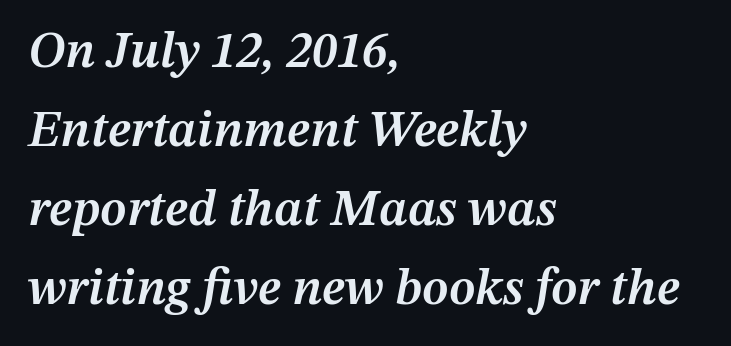
Nobody drew a line under any word here. The passage shown is typed in a proportional face where columns would drift. The typography opts for an oblique posture over an upright one. This sample uses plain, unmodified letter spacing. The passage shown stacks its lines at a standard gap. The rendering anchors every line to the left-hand side.
